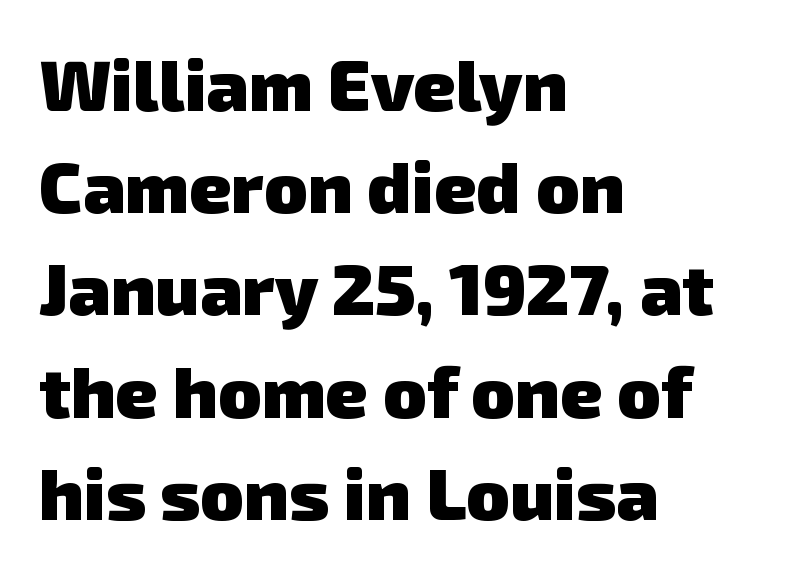
{"serif": "no", "bold": "yes", "weight": "heavy", "width": "normal", "stroke_contrast": "low", "x_height": "medium", "monospaced": "no", "underline": "no", "align": "left", "line_spacing": "normal", "line_spacing_ratio": 1.42, "letter_spacing": "normal", "letter_spacing_em": 0.0, "glyph_px": 72}
